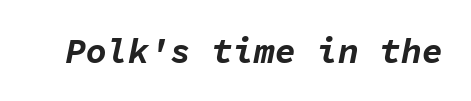
Q: Is the text bold? A: Yes.
Q: Is the text italic (slanted)? A: Yes, it leans right by about 11 degrees.
Q: Is the text underlined? A: No.
Q: Is the spacing between letters normal or unusually wide? A: Normal.
Q: Width (condensed, normal, or wide)? A: Normal.
Q: Stroke contrast? A: Low.
Q: x-height? A: Medium.
Q: Monospaced? A: Yes.
